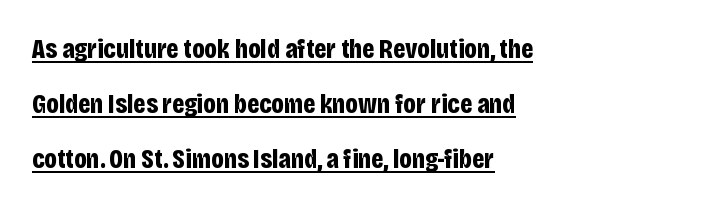
Q: Is the text bold? A: Yes.
Q: Is the text italic (slanted)? A: No, it is upright.
Q: Is the text underlined? A: Yes.
Q: How is the paragraph aligned? A: Left-aligned.
Q: Is the spacing between letters normal or unusually wide? A: Normal.
Q: Is the spacing between lines tight, normal or loose? A: Loose.
